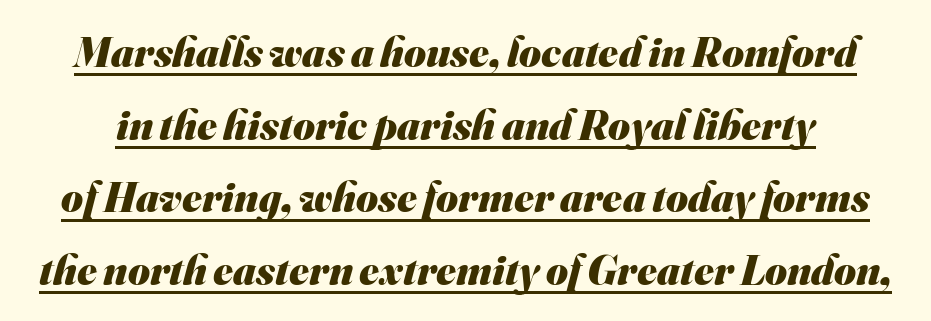
The image shows 42 px heavy sans-serif type; set line spacing 1.73x, normal letter spacing, underlined; medium stroke contrast and a small x-height.
